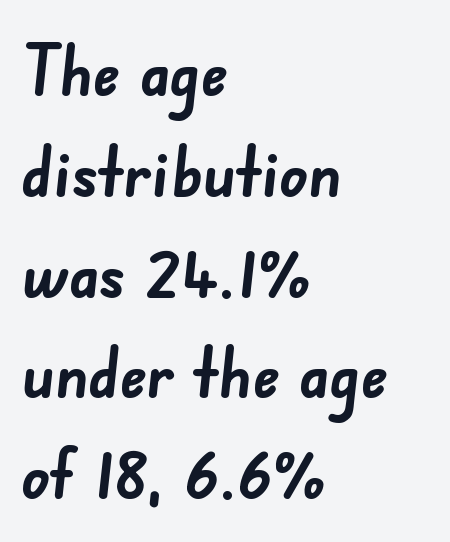
{"serif": "no", "bold": "yes", "weight": "semibold", "width": "normal", "stroke_contrast": "low", "x_height": "small", "monospaced": "no", "underline": "no", "align": "left", "line_spacing": "normal", "line_spacing_ratio": 1.44, "letter_spacing": "normal", "letter_spacing_em": 0.0, "glyph_px": 70}
